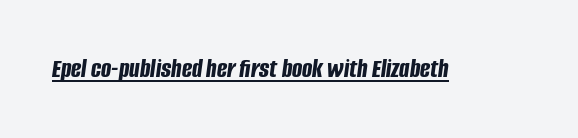
The image shows 27 px bold type, italic (leaning right); set normal letter spacing, underlined.
